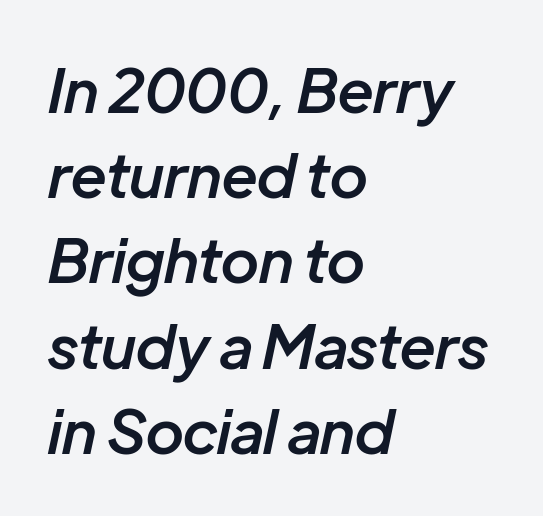
{"italic": "yes", "lean": "right", "slant_degrees": 12, "bold": "semi", "weight": "semibold", "width": "normal", "stroke_contrast": "low", "x_height": "medium", "monospaced": "no", "underline": "no", "align": "left", "line_spacing": "normal", "line_spacing_ratio": 1.42, "letter_spacing": "normal", "letter_spacing_em": 0.0, "glyph_px": 60}
